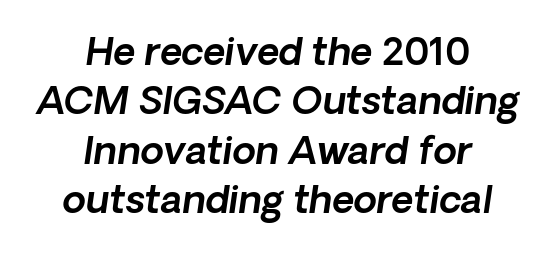
The image shows 38 px sans-serif type; set centered, normal line spacing (1.3x), normal letter spacing, not underlined; a medium x-height.
